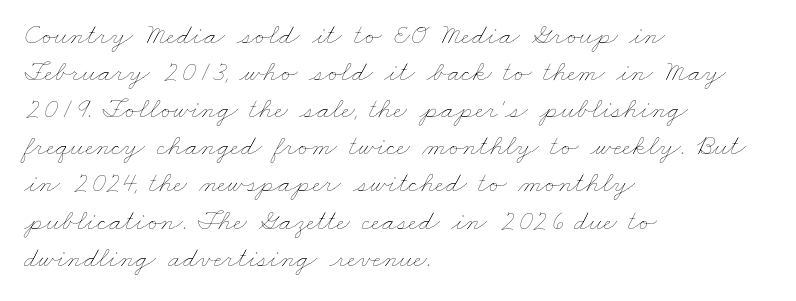
{"bold": "no", "weight": "thin", "width": "wide", "stroke_contrast": "low", "x_height": "small", "monospaced": "no", "underline": "no", "align": "left", "line_spacing": "normal", "line_spacing_ratio": 1.28, "letter_spacing": "normal", "letter_spacing_em": 0.0, "glyph_px": 29}
